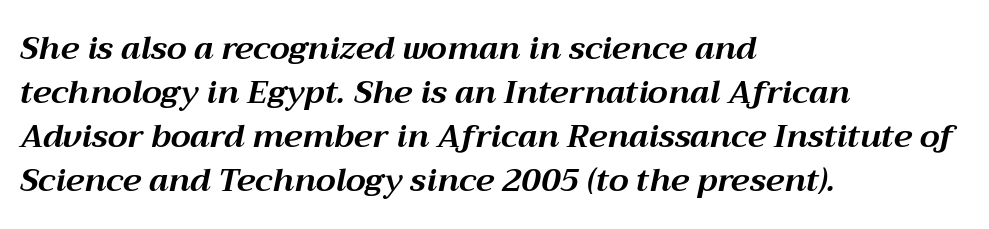
{"italic": "yes", "lean": "right", "slant_degrees": 12, "bold": "yes", "weight": "bold", "width": "normal", "stroke_contrast": "medium", "x_height": "medium", "monospaced": "no", "underline": "no", "align": "left", "line_spacing": "normal", "line_spacing_ratio": 1.37, "letter_spacing": "normal", "letter_spacing_em": 0.0, "glyph_px": 32}
